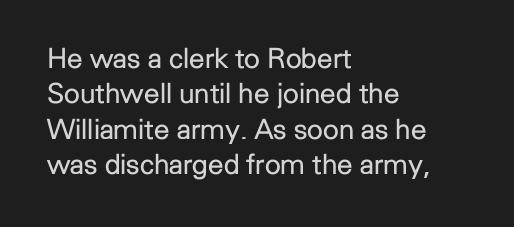
Each letter's strokes conclude bluntly, with no projecting serifs. Line starts are locked; line ends wander. This reads as an unemphasized weight, regular at the heaviest. Does extra space separate the letters? No, they use regular spacing.
